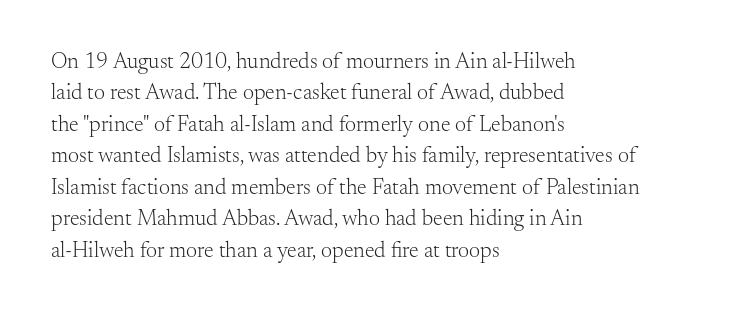
The image shows 22 px text type, upright; set left-aligned, normal line spacing (1.43x), normal letter spacing, not underlined.
